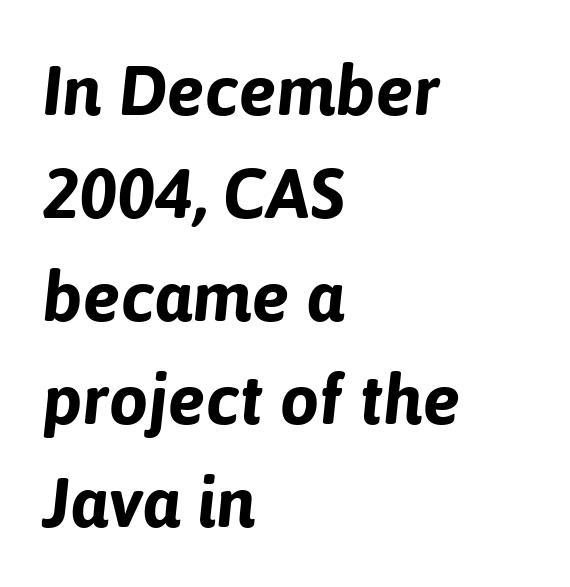
Q: Is the text bold? A: Yes.
Q: Is the text italic (slanted)? A: Yes, it leans right by about 6 degrees.
Q: Is the text underlined? A: No.
Q: How is the paragraph aligned? A: Left-aligned.
Q: Is the spacing between letters normal or unusually wide? A: Normal.
Q: Is the spacing between lines tight, normal or loose? A: Normal.
Q: Width (condensed, normal, or wide)? A: Normal.
Q: Stroke contrast? A: Low.
Q: x-height? A: Medium.
Q: Monospaced? A: No.
